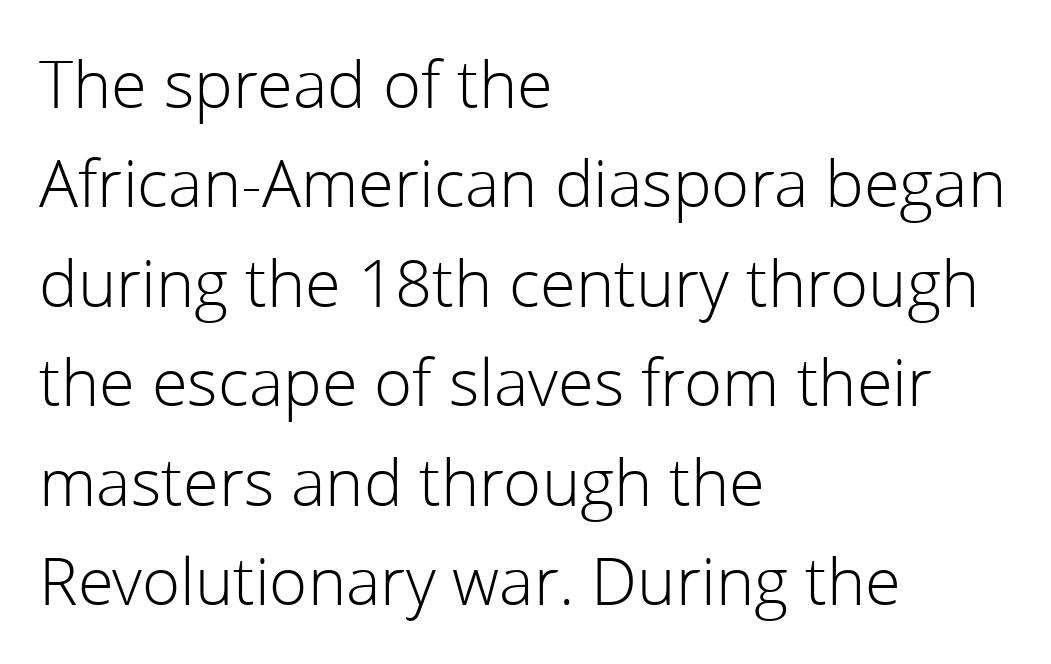
The image shows 65 px light sans-serif type, upright; set left-aligned, normal line spacing (1.53x), normal letter spacing, not underlined; low stroke contrast and a medium x-height.
